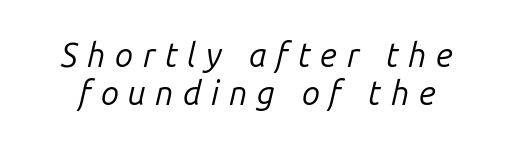
Q: Is the text bold? A: No.
Q: Is the text italic (slanted)? A: Yes, it leans right by about 14 degrees.
Q: Is the text underlined? A: No.
Q: Is the spacing between letters normal or unusually wide? A: Unusually wide.
Q: Is the spacing between lines tight, normal or loose? A: Tight.
Q: Width (condensed, normal, or wide)? A: Normal.
Q: Stroke contrast? A: Low.
Q: x-height? A: Medium.
Q: Monospaced? A: No.
